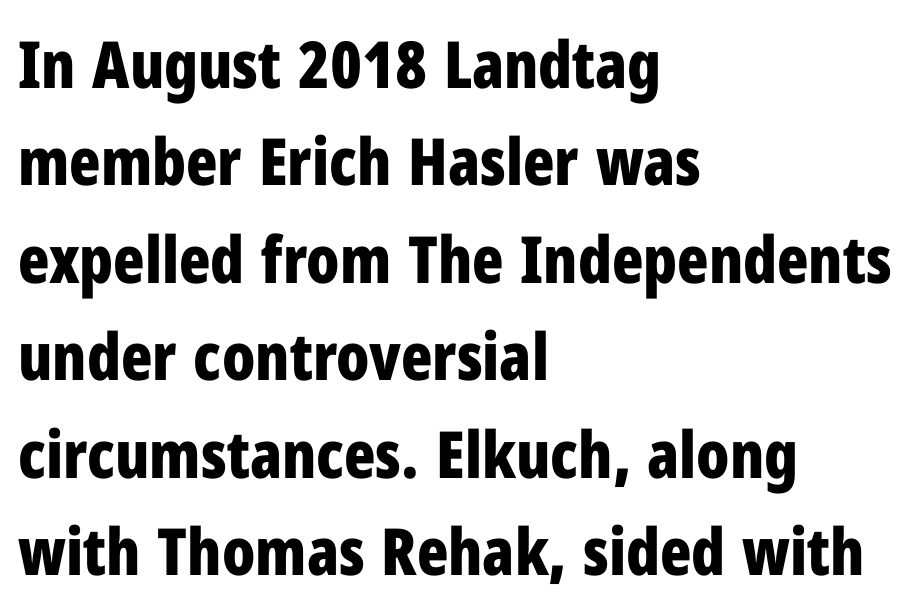
Upright lettering throughout. The gaps between neighbouring characters are ordinary and unremarkable. Varying glyph widths throughout — classic text-font behaviour. The lines in this sample share a left origin and differ only in where they stop. Underline: absent. Quick note: interline space is typical.
